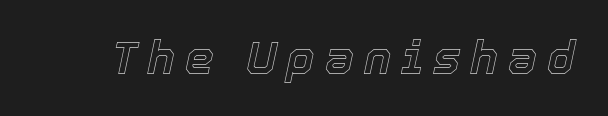
Q: Is the text italic (slanted)? A: Yes, it leans right by about 12 degrees.
Q: Is the text underlined? A: No.
Q: Is the spacing between letters normal or unusually wide? A: Unusually wide.
Q: Width (condensed, normal, or wide)? A: Normal.
Q: x-height? A: Medium.
Q: Monospaced? A: No.
